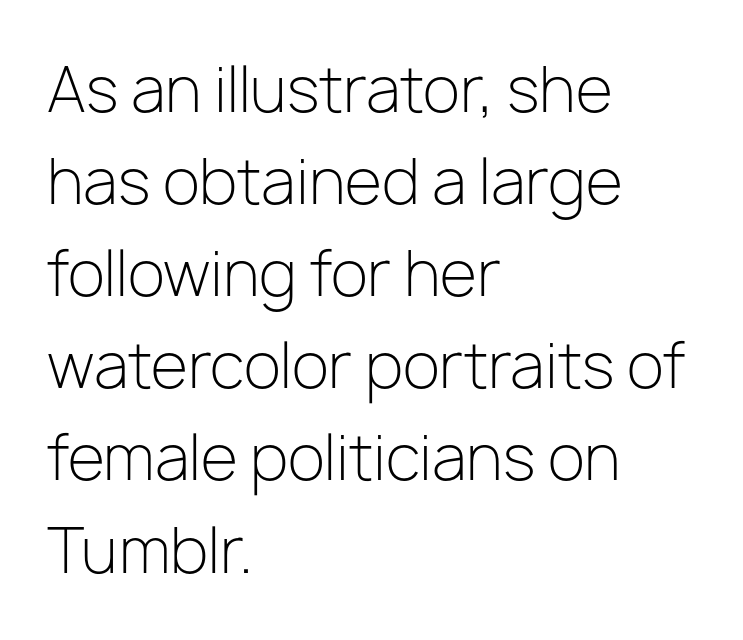
The rows are spaced the way most documents space them. The type sits square on the baseline with zero lean. Honestly, the letter spacing is just normal — you wouldn't notice it. The paragraph has a hard left edge and a soft right edge.
